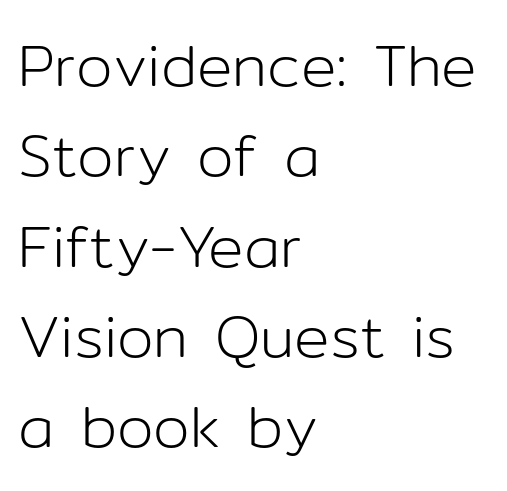
{"serif": "no", "italic": "no", "bold": "no", "weight": "light", "width": "normal", "stroke_contrast": "low", "x_height": "medium", "monospaced": "no", "underline": "no", "align": "left", "line_spacing": "normal", "line_spacing_ratio": 1.53, "letter_spacing": "normal", "letter_spacing_em": 0.0, "glyph_px": 59}
